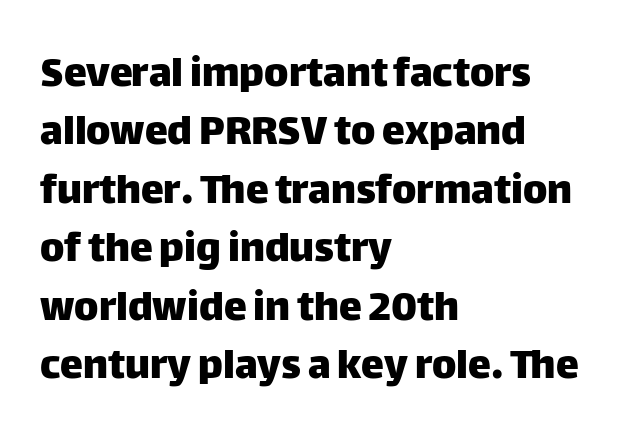
{"serif": "no", "italic": "no", "width": "normal", "stroke_contrast": "low", "x_height": "large", "monospaced": "no", "underline": "no", "align": "left", "line_spacing": "normal", "line_spacing_ratio": 1.27, "letter_spacing": "normal", "letter_spacing_em": 0.0, "glyph_px": 46}
